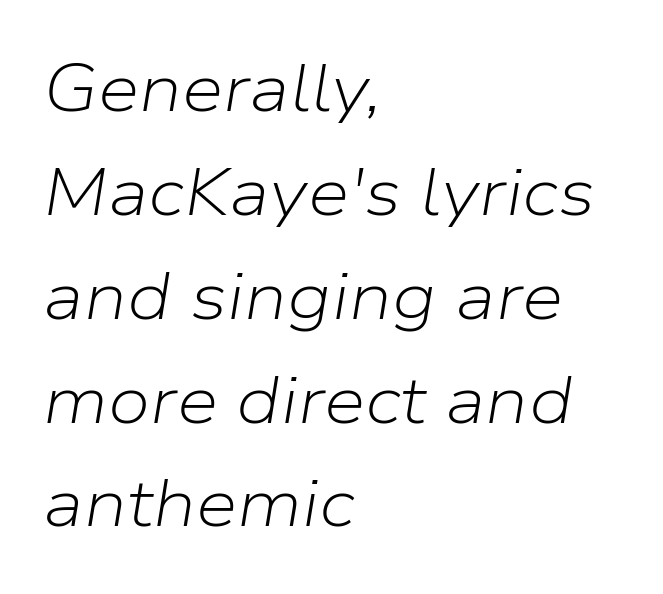
A typesetter would call this zero additional tracking. Looks like regular typesetting: each glyph gets only the width it needs. Is the type slanted? Yes — the strokes lean at a clear angle. Does the leading feel generous? No, just average.
